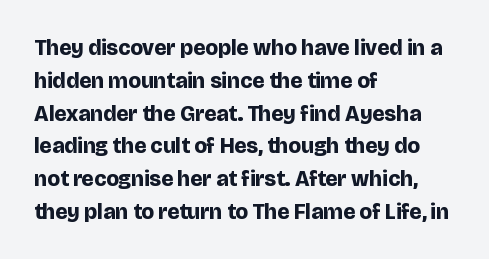
Q: Is the text bold? A: Yes.
Q: Is the text italic (slanted)? A: No, it is upright.
Q: Is the text underlined? A: No.
Q: How is the paragraph aligned? A: Left-aligned.
Q: Is the spacing between letters normal or unusually wide? A: Normal.
Q: Is the spacing between lines tight, normal or loose? A: Normal.
